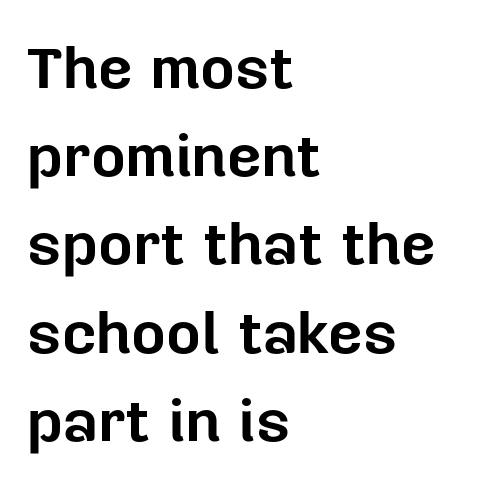
Q: Is the text bold? A: Yes.
Q: Is the text italic (slanted)? A: No, it is upright.
Q: Is the typeface a serif or a sans-serif typeface? A: Sans-serif.
Q: Is the text underlined? A: No.
Q: How is the paragraph aligned? A: Left-aligned.
Q: Is the spacing between letters normal or unusually wide? A: Normal.
Q: Is the spacing between lines tight, normal or loose? A: Normal.
Q: Width (condensed, normal, or wide)? A: Normal.
Q: Stroke contrast? A: Low.
Q: x-height? A: Medium.
Q: Monospaced? A: No.
